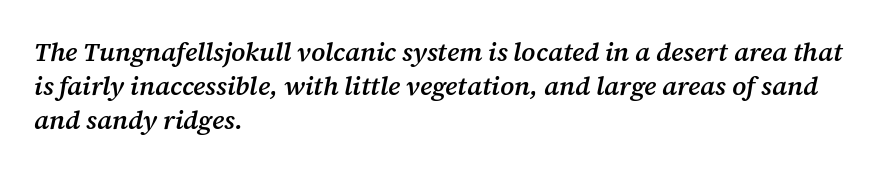
The image shows 26 px text type, italic (leaning right); set left-aligned, normal line spacing (1.31x), normal letter spacing, not underlined.
